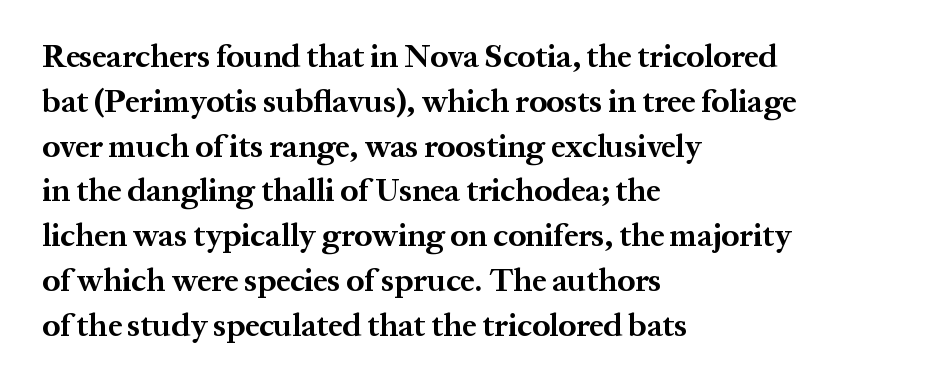
This sample uses an upright cut, with every glyph sitting square on the baseline. Check under the words: just untouched page. Unlike a clean sans, this face finishes its strokes with serifs. Typographic density is high because the face is bold. A classic flush-left, rag-right setting is used for this passage. Each letter keeps its own natural width here, so spacing adapts to shape.
